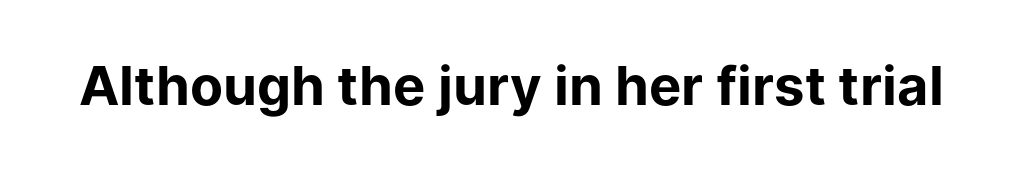
The image shows 54 px bold sans-serif type, upright; set normal letter spacing, not underlined; low stroke contrast and a medium x-height.
